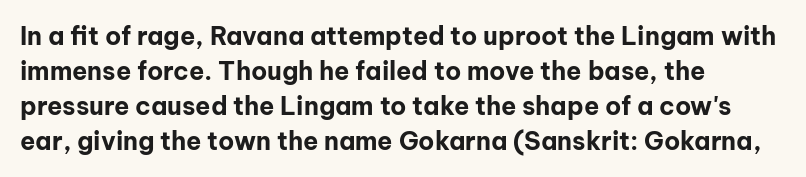
The image shows 25 px bold type, upright; set left-aligned, normal line spacing (1.4x), normal letter spacing, not underlined.
